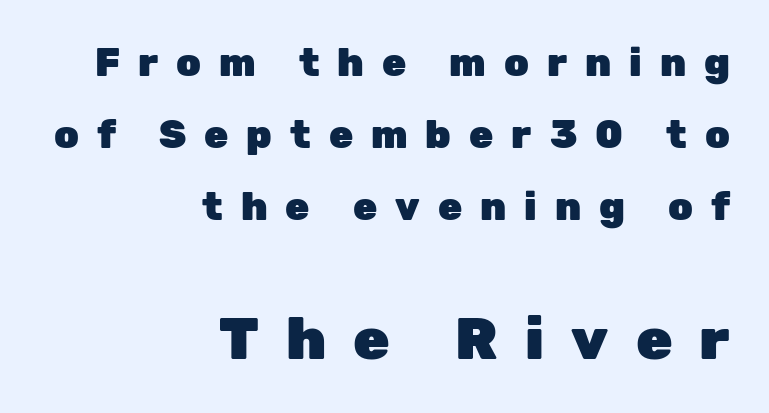
The image shows 59 px heavy sans-serif type, upright; set right-aligned, line spacing 1.85x, unusually wide letter spacing (+0.46 em), not underlined; the second (bottom) block is 1.51x larger; low stroke contrast and a medium x-height.
